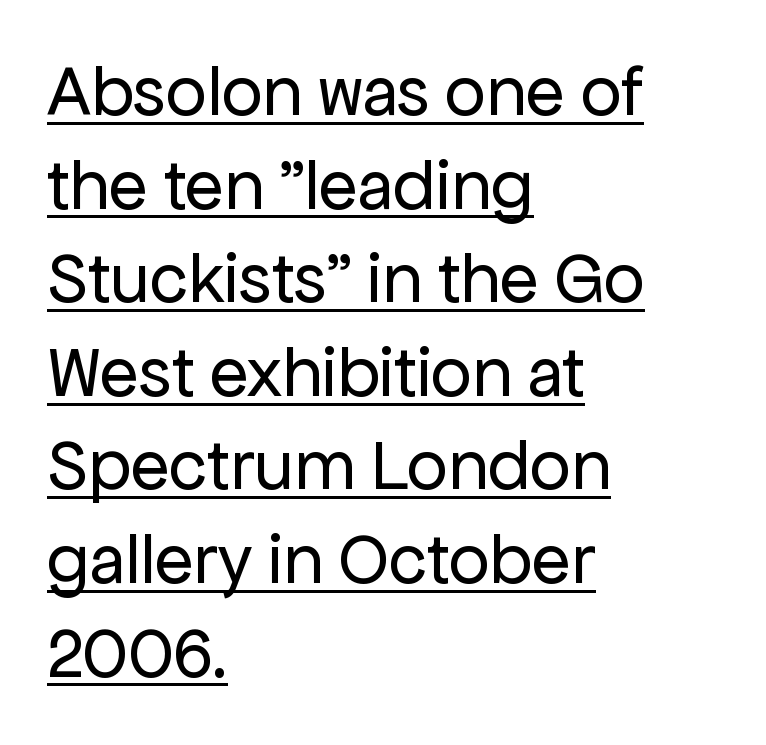
This sample has the flowing, uneven cadence of proportional lettering. Serif or sans? Sans — the stroke terminals are bare. You could call the tracking neutral — neither tight nor loose. Horizontal bands of white between lines are of average thickness. These lines stack with their left ends in a neat column.
